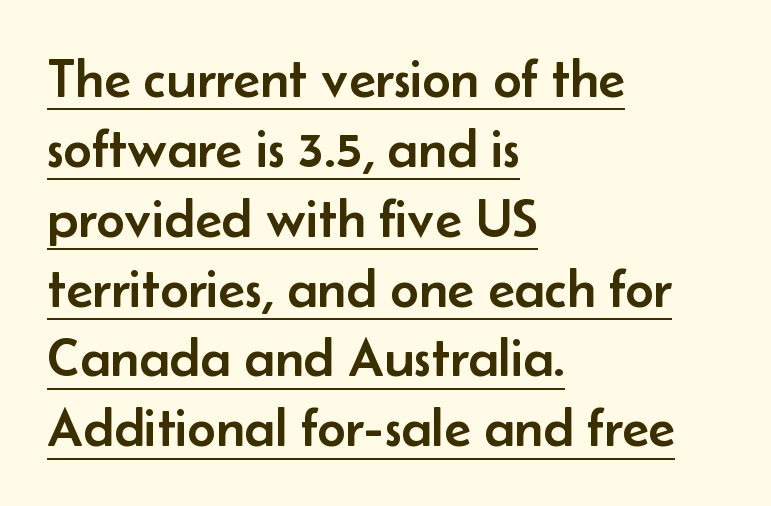
The image shows 55 px sans-serif type, upright; set left-aligned, normal line spacing (1.27x), normal letter spacing, underlined; low stroke contrast and a small x-height.
